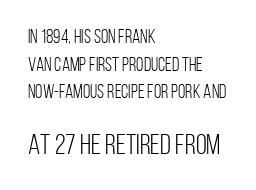
{"serif": "no", "italic": "no", "bold": "no", "weight": "light", "width": "condensed", "stroke_contrast": "low", "x_height": "large", "monospaced": "no", "underline": "no", "align": "left", "line_spacing": "normal", "line_spacing_ratio": 1.45, "letter_spacing": "normal", "letter_spacing_em": 0.0, "larger_block": "second", "size_ratio": 1.47, "glyph_px": 28}
